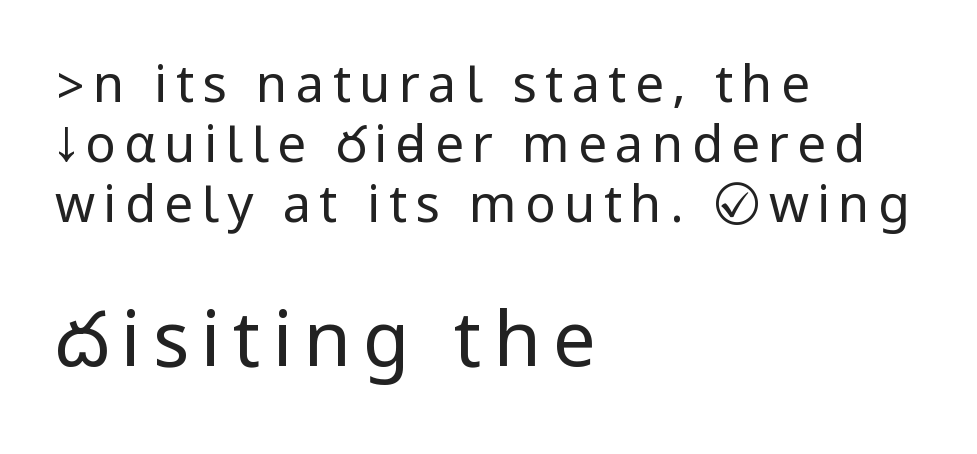
Q: Is the text bold? A: No.
Q: Is the text italic (slanted)? A: No, it is upright.
Q: Is the typeface a serif or a sans-serif typeface? A: Sans-serif.
Q: Is the text underlined? A: No.
Q: How is the paragraph aligned? A: Left-aligned.
Q: Which block of text is set in a larger size, the first (top) or the second (bottom)? A: The second (bottom) one.
Q: Width (condensed, normal, or wide)? A: Condensed.
Q: Stroke contrast? A: Low.
